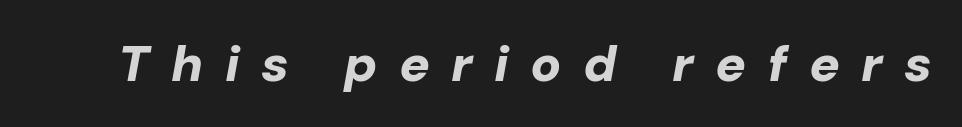
{"italic": "yes", "lean": "right", "slant_degrees": 10, "bold": "yes", "weight": "bold", "width": "normal", "stroke_contrast": "low", "x_height": "medium", "monospaced": "no", "underline": "no", "letter_spacing": "wide", "letter_spacing_em": 0.42, "glyph_px": 51}
